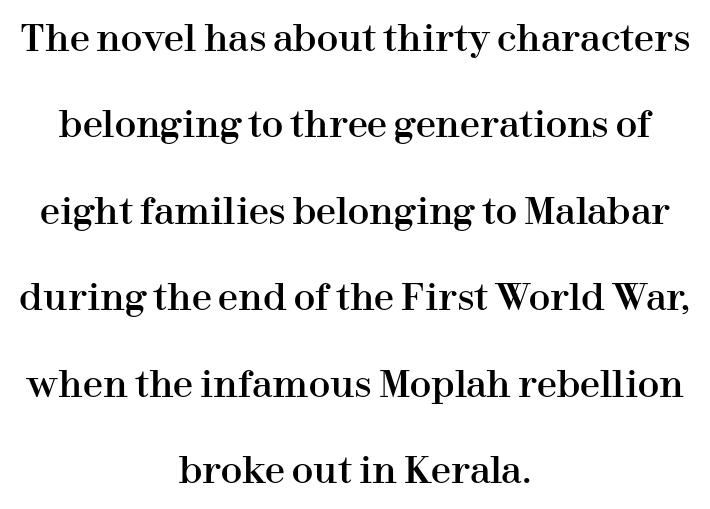
The image shows 36 px serif type, upright; set centered, loose line spacing (2.4x), normal letter spacing, not underlined; high stroke contrast and a medium x-height.
